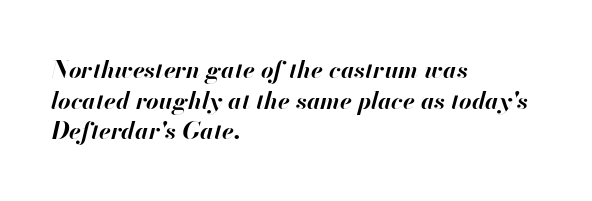
Tracking here is standard; glyphs follow each other at the usual distance. Summary of weight: heavy, a full bold. Honestly, there is no underline to notice here at all. The vertical gap from one line to the next is medium. Posture: slanted. Each line starts at the same left margin while the right side varies.
